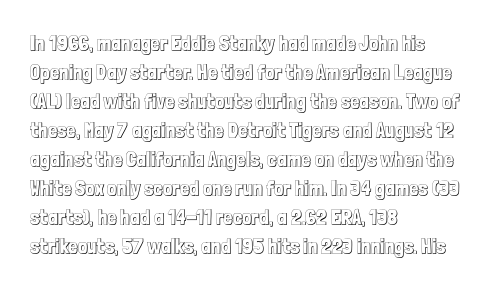
The image shows 21 px text type, upright; set left-aligned, normal line spacing (1.38x), normal letter spacing, not underlined.
